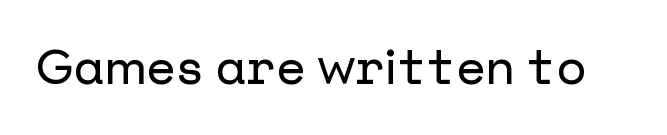
Spacing between characters is what you'd get straight out of the box. This sample uses an upright cut, with every glyph sitting square on the baseline. Nobody drew a line under any word here. To sum up the face: it is a sans, with no serifs.
